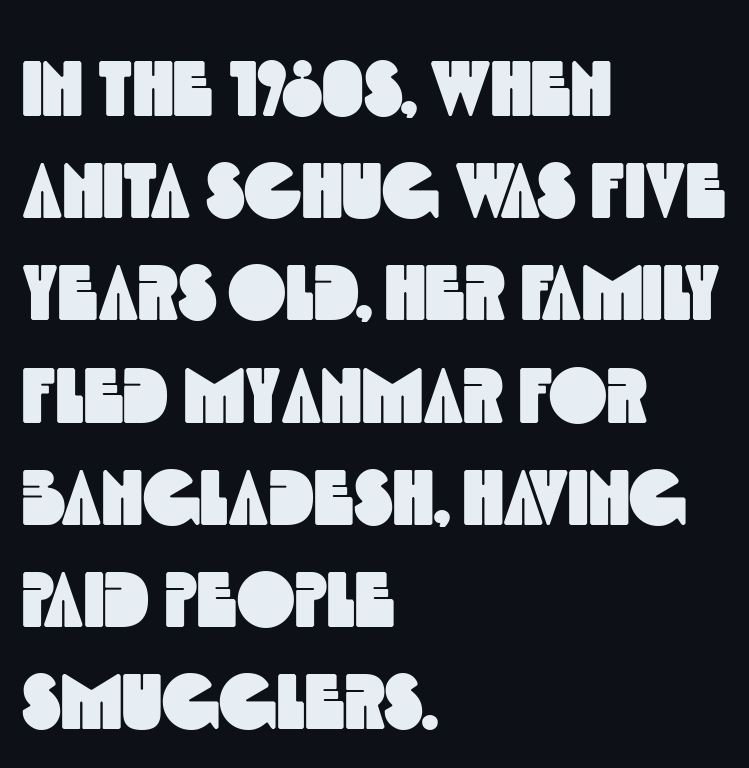
{"serif": "no", "width": "condensed", "x_height": "large", "monospaced": "no", "underline": "no", "align": "left", "line_spacing": "normal", "line_spacing_ratio": 1.31, "letter_spacing": "normal", "letter_spacing_em": 0.0, "glyph_px": 78}
